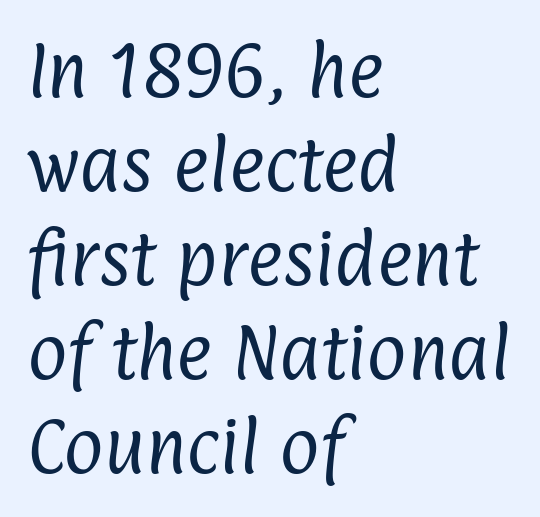
Q: Is the text bold? A: No.
Q: Is the typeface a serif or a sans-serif typeface? A: Sans-serif.
Q: Is the text underlined? A: No.
Q: How is the paragraph aligned? A: Left-aligned.
Q: Is the spacing between letters normal or unusually wide? A: Normal.
Q: Is the spacing between lines tight, normal or loose? A: Normal.
Q: Width (condensed, normal, or wide)? A: Condensed.
Q: Stroke contrast? A: Low.
Q: x-height? A: Medium.
Q: Monospaced? A: No.
